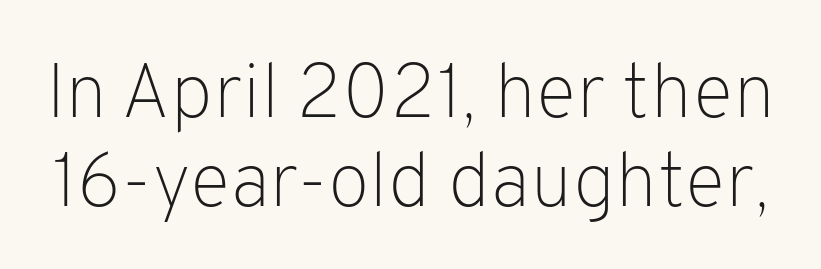
Q: Is the text bold? A: No.
Q: Is the text italic (slanted)? A: No, it is upright.
Q: Is the typeface a serif or a sans-serif typeface? A: Sans-serif.
Q: Is the text underlined? A: No.
Q: Is the spacing between letters normal or unusually wide? A: Normal.
Q: Is the spacing between lines tight, normal or loose? A: Tight.
Q: Width (condensed, normal, or wide)? A: Normal.
Q: Stroke contrast? A: Low.
Q: x-height? A: Medium.
Q: Monospaced? A: No.
